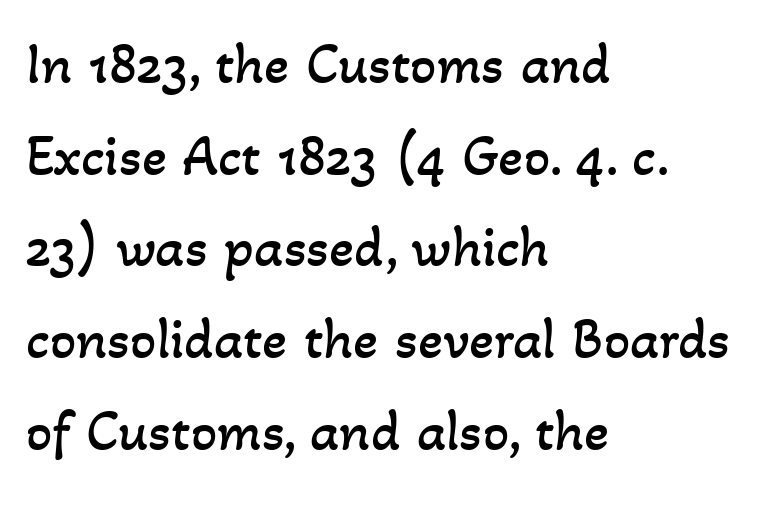
The text block is weighted toward the left margin, trailing off unevenly rightward. Any mark beneath the type? The region is blank. The designer left line spacing at the default. Standard letterfit; no display-style spreading of the glyphs. The font sits on the lighter half of the weight spectrum, regular included.
